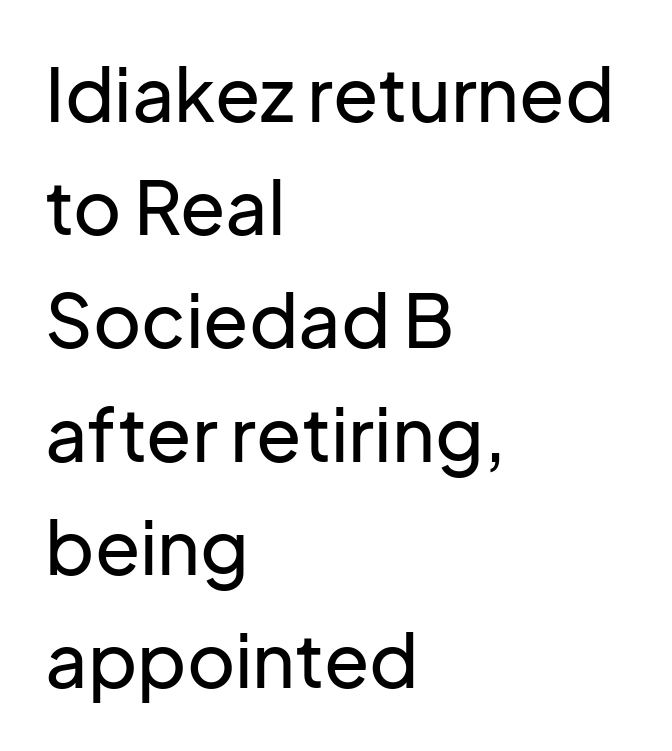
{"serif": "no", "italic": "no", "width": "normal", "stroke_contrast": "low", "x_height": "medium", "monospaced": "no", "underline": "no", "align": "left", "line_spacing": "normal", "line_spacing_ratio": 1.53, "letter_spacing": "normal", "letter_spacing_em": 0.0, "glyph_px": 74}
